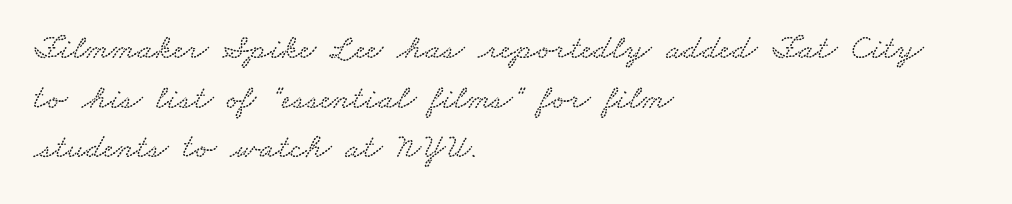
{"width": "wide", "stroke_contrast": "low", "x_height": "small", "monospaced": "no", "underline": "no", "align": "left", "line_spacing": "normal", "line_spacing_ratio": 1.42, "letter_spacing": "normal", "letter_spacing_em": 0.0, "glyph_px": 35}
